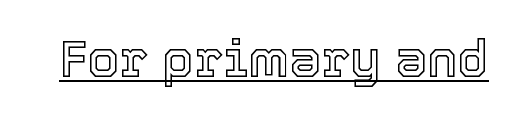
The image shows 51 px text type, upright; set normal letter spacing, underlined; a medium x-height.
